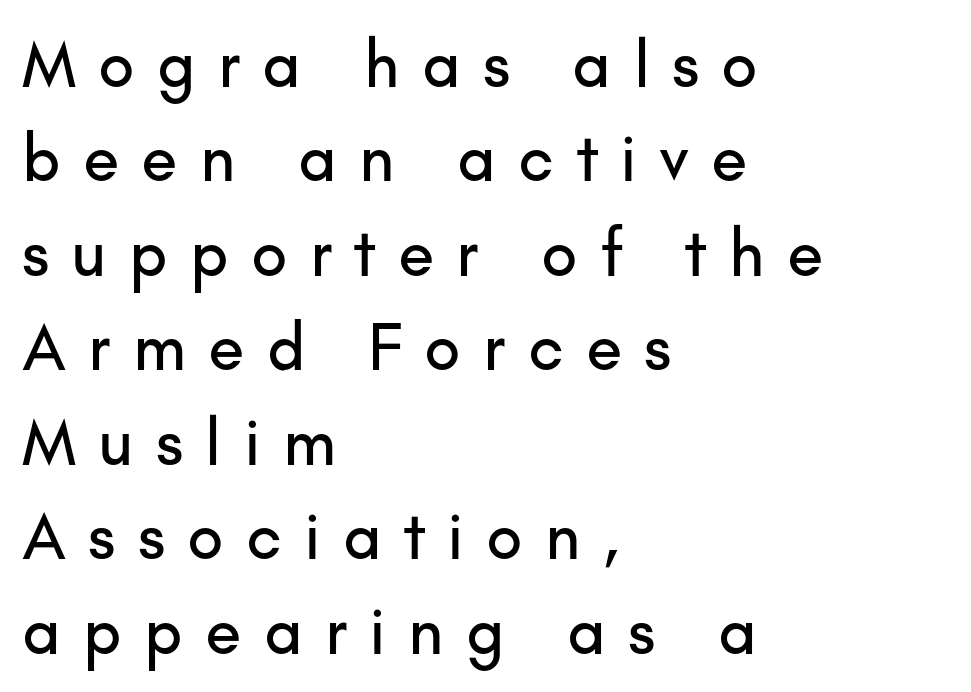
The image shows 67 px sans-serif type, upright; set left-aligned, normal line spacing (1.41x), unusually wide letter spacing (+0.33 em), not underlined; low stroke contrast and a small x-height.
